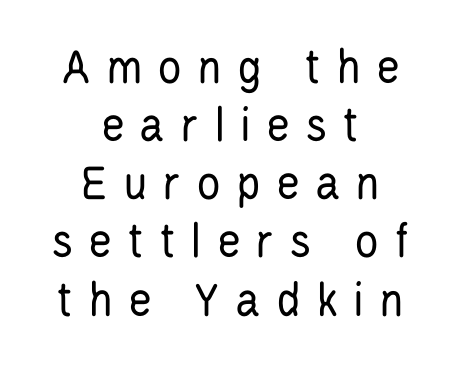
The tracking jumps out immediately: characters are airy and widely separated. The rendering uses a small line-height, squeezing the rows. No extra ink here — the face is not bold. Rule under the text: the space is simply empty.
